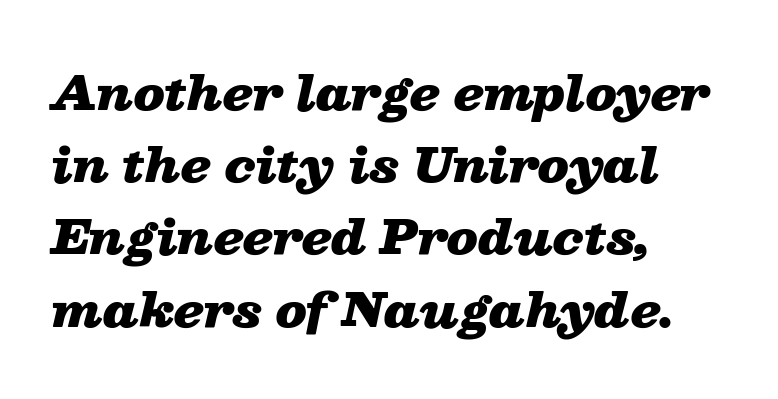
{"italic": "yes", "lean": "right", "slant_degrees": 13, "bold": "yes", "weight": "heavy", "width": "wide", "stroke_contrast": "low", "x_height": "medium", "monospaced": "no", "underline": "no", "align": "left", "line_spacing": "normal", "line_spacing_ratio": 1.57, "letter_spacing": "normal", "letter_spacing_em": 0.0, "glyph_px": 46}
